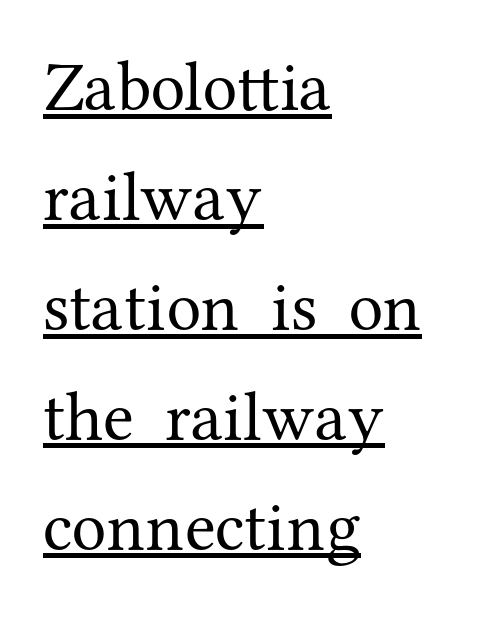
{"serif": "yes", "italic": "no", "bold": "no", "weight": "regular", "width": "normal", "stroke_contrast": "medium", "x_height": "medium", "monospaced": "no", "underline": "yes", "align": "left", "line_spacing": "normal", "line_spacing_ratio": 1.57, "letter_spacing": "normal", "letter_spacing_em": 0.0, "glyph_px": 70}
